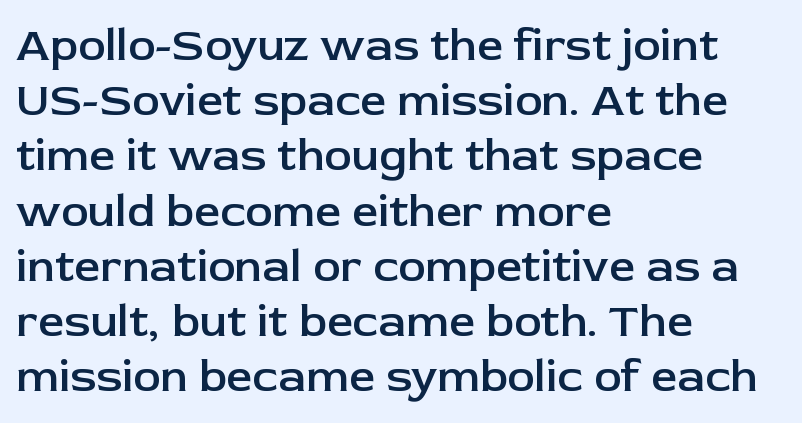
The foot of each line stays bare and open. Think of a printed novel: that variable character pitch is what you see here. Each line starts at the same left margin while the right side varies. These lines were composed using upright roman letters. Letterform terminals end flat and unadorned throughout the passage. Its strokes are somewhat broadened, the hallmark of semibold type.
